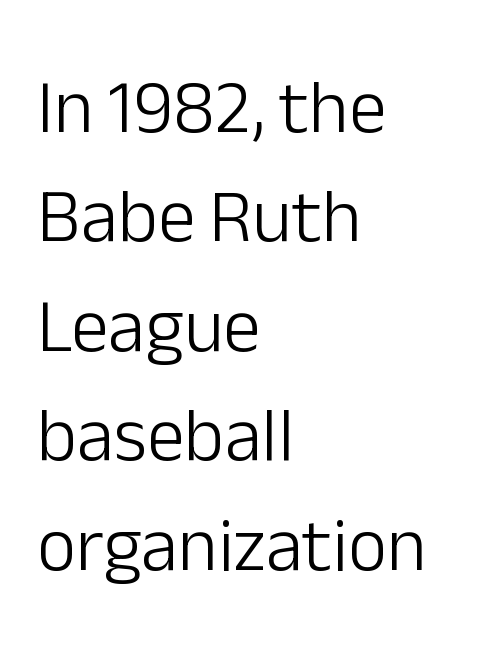
Q: Is the text bold? A: No.
Q: Is the text italic (slanted)? A: No, it is upright.
Q: Is the typeface a serif or a sans-serif typeface? A: Sans-serif.
Q: Is the text underlined? A: No.
Q: How is the paragraph aligned? A: Left-aligned.
Q: Is the spacing between letters normal or unusually wide? A: Normal.
Q: Is the spacing between lines tight, normal or loose? A: Normal.
Q: Width (condensed, normal, or wide)? A: Normal.
Q: Stroke contrast? A: Low.
Q: x-height? A: Medium.
Q: Monospaced? A: No.
